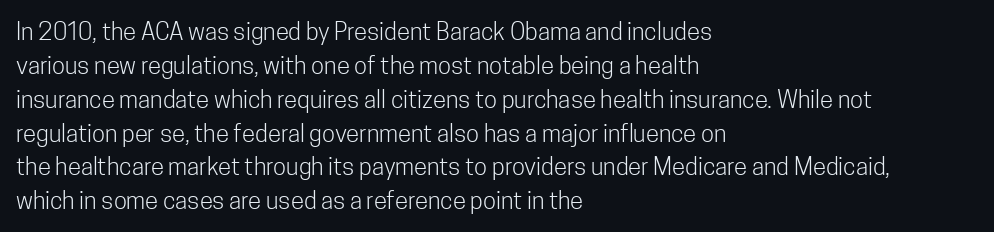
Decoration check: the copy has no underline. Teacher's note: observe the even left margin — that is flush-left alignment. Interline gaps are of average width in this sample. No chunkiness to these letters — they're not bold. These lines were composed using upright roman letters.
